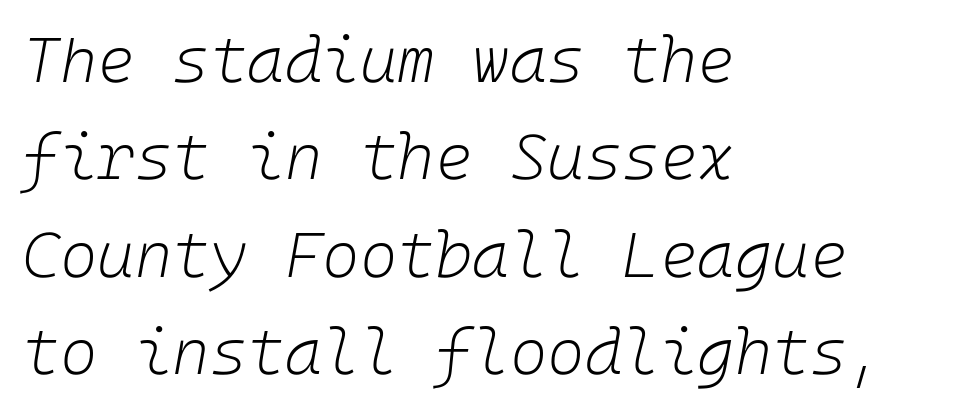
{"italic": "yes", "lean": "right", "slant_degrees": 10, "bold": "no", "weight": "light", "width": "normal", "stroke_contrast": "low", "x_height": "medium", "underline": "no", "align": "left", "line_spacing": "normal", "line_spacing_ratio": 1.52, "letter_spacing": "normal", "letter_spacing_em": 0.0, "glyph_px": 64}
